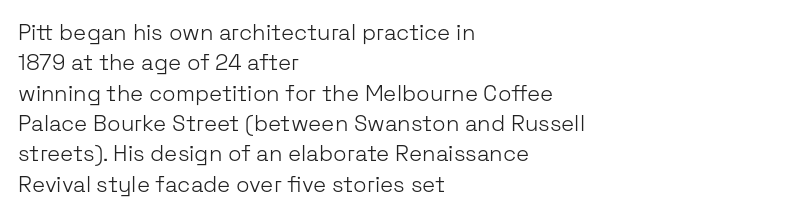
The image shows 22 px text type, upright; set left-aligned, normal line spacing (1.38x), normal letter spacing, not underlined.
